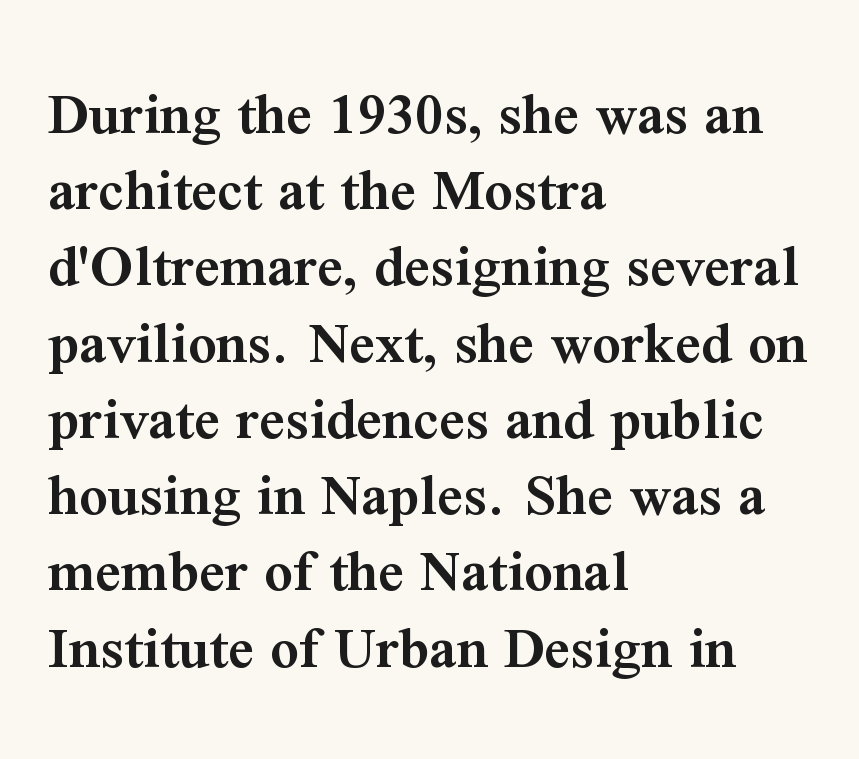
The gaps between neighbouring characters are ordinary and unremarkable. The letters carry serifs — small finishing strokes at the ends of their stems. A bare baseline throughout the passage. The letters stand straight up with perfectly vertical stems.
